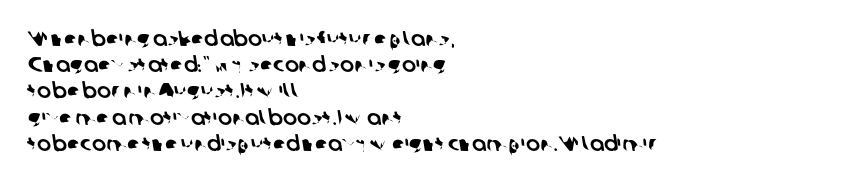
Visually the block forms a straight wall on the left and a jagged coastline on the right. Whoever set this chose a conventional vertical rhythm. The words here are not underlined. Short note: letters normally spaced.
